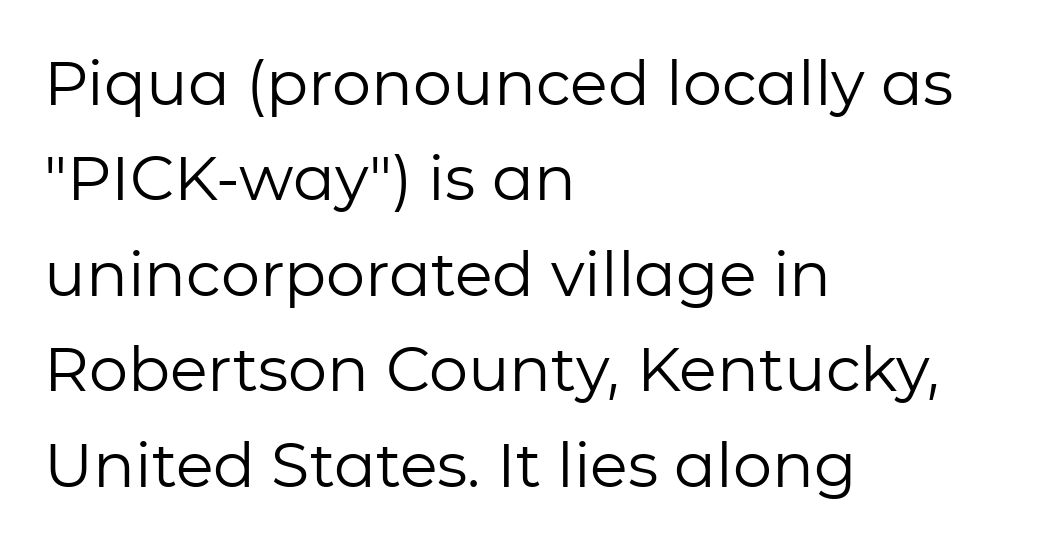
The image shows 62 px regular-weight sans-serif type, upright; set left-aligned, normal line spacing (1.54x), normal letter spacing, not underlined; low stroke contrast and a medium x-height.
